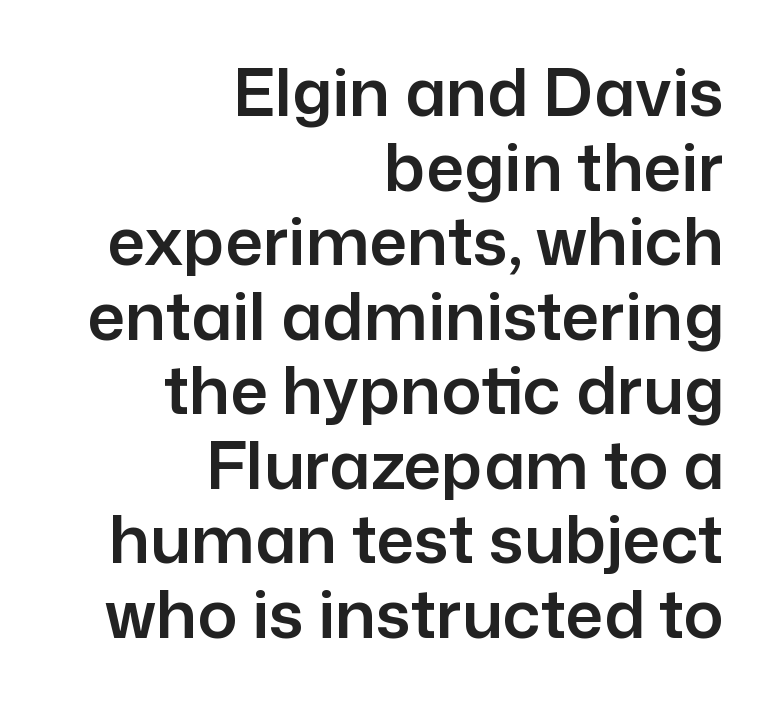
Glyph-to-glyph distance matches everyday printed text. Leading is clearly below the norm, producing a dense column. A typesetter would call this proportional, since set widths differ per character. Posture: straight, roman, zero tilt. I'd call this a sans setting — the letters go barefoot. Each line ends at the same right margin while the left side varies.
